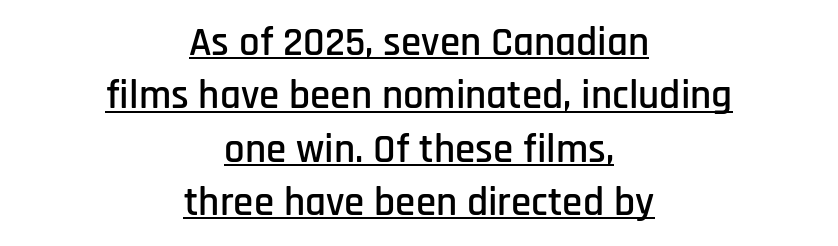
Every word sits above its own underline. The face used here is rendered with its standard letterfit. Casual observation: everything's sitting right in the middle. The letters advance in unequal steps, a hallmark of proportional type.
